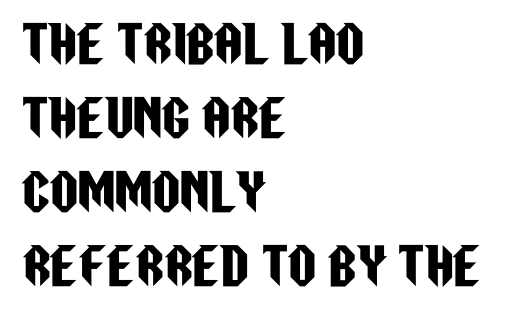
Notice how the passage keeps a crisp vertical edge on the left only. You can tell from the bare stems that sans-serif type was used. A typesetter would call this proportional, since set widths differ per character. Students, observe: this is what conventionally led text looks like. This rendering leaves character spacing at its baseline value. Nobody drew a line under any word here.
